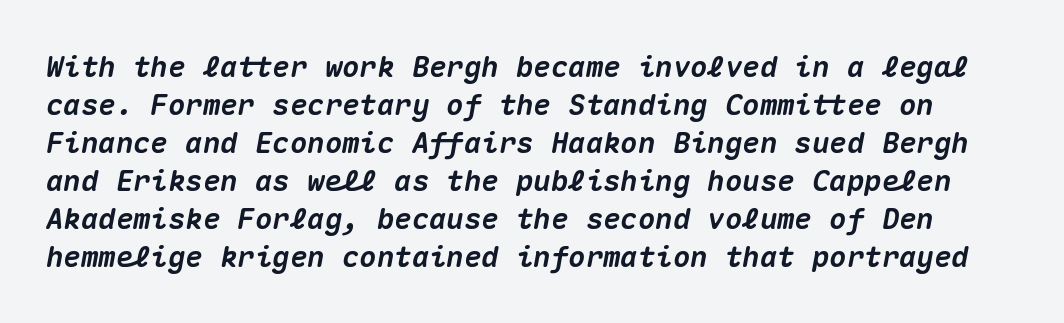
The image shows 29 px heavy type, italic (leaning right), monospaced; set normal line spacing (1.31x), normal letter spacing, not underlined; medium stroke contrast and a medium x-height.
